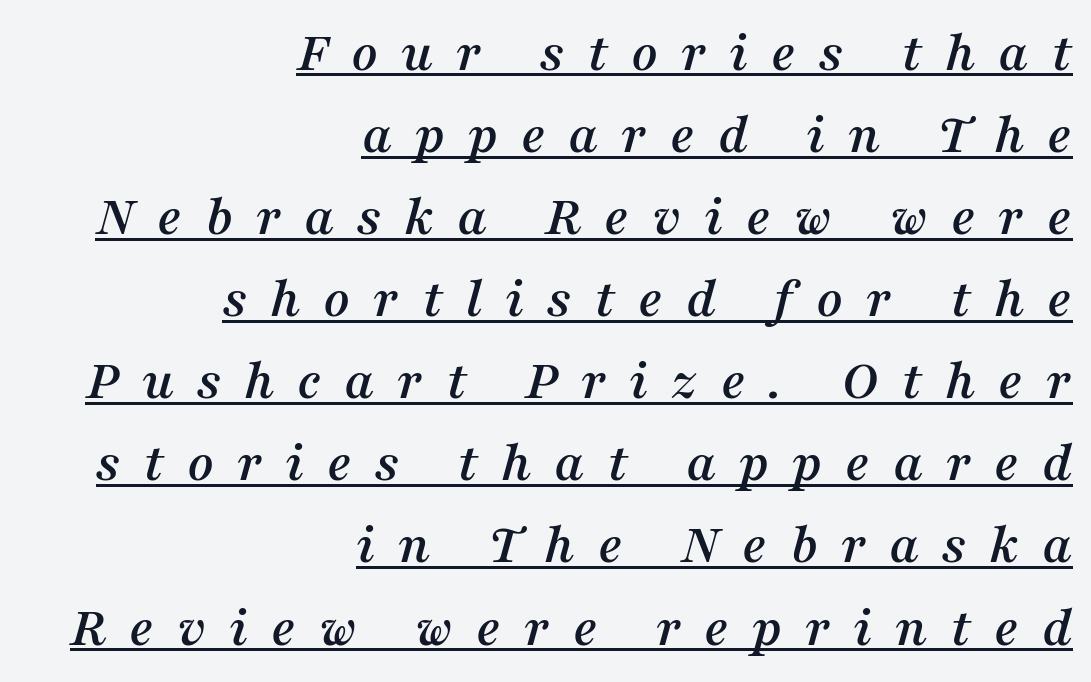
The image shows 57 px serif type, italic (leaning right); set right-aligned, normal line spacing (1.44x), unusually wide letter spacing (+0.4 em), underlined; medium stroke contrast and a medium x-height.
